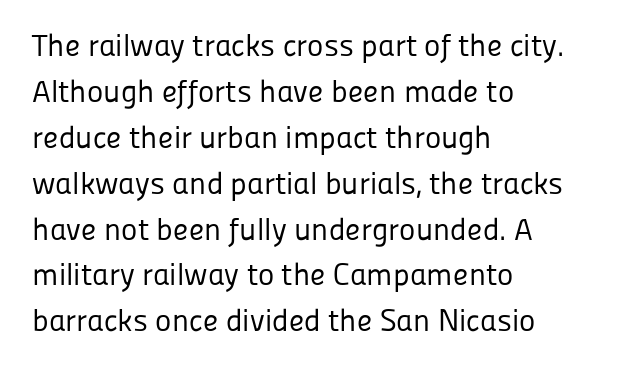
{"serif": "no", "italic": "no", "bold": "no", "weight": "regular", "width": "normal", "stroke_contrast": "low", "x_height": "medium", "monospaced": "no", "underline": "no", "align": "left", "line_spacing": "normal", "line_spacing_ratio": 1.48, "letter_spacing": "normal", "letter_spacing_em": 0.0, "glyph_px": 31}
